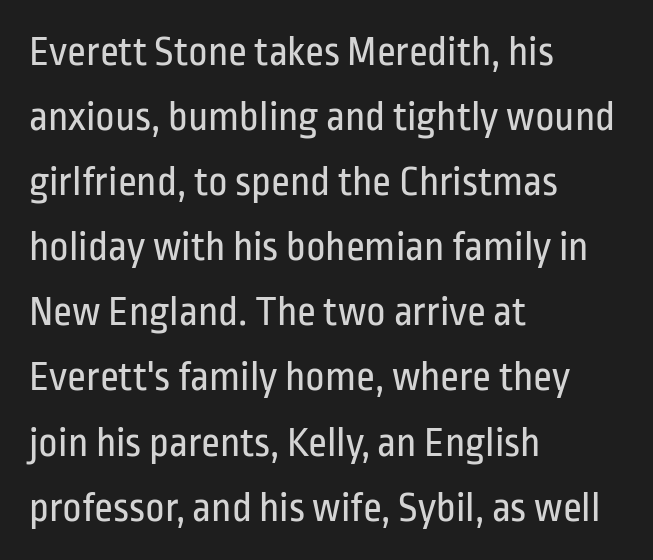
Honestly, the row spacing looks completely unremarkable. Is this a fixed-width face? No — the glyphs have proportional, varying widths. This is not heavy type; no bold has been used. Examine the stroke ends and you'll find no serifs.
